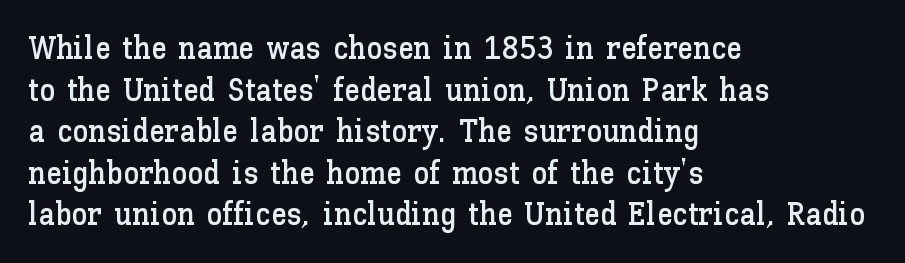
{"italic": "no", "width": "normal", "stroke_contrast": "low", "x_height": "medium", "monospaced": "no", "underline": "no", "align": "left", "line_spacing": "normal", "line_spacing_ratio": 1.3, "letter_spacing": "normal", "letter_spacing_em": 0.0, "glyph_px": 32}
